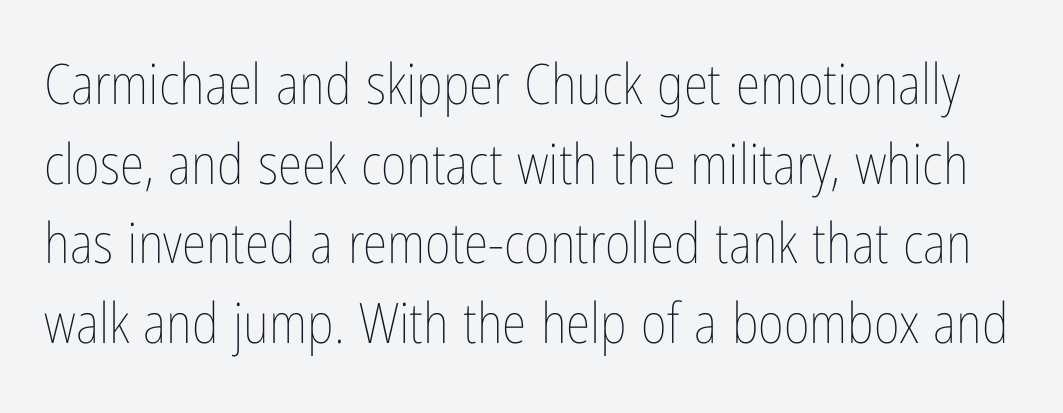
Descenders are the only things crossing below the line. A quiet, ordinary-to-light weight characterises the typeface. The letters advance in unequal steps, a hallmark of proportional type. Italic: no, the glyphs are upright roman. The rendering keeps characters at their native spacing.
